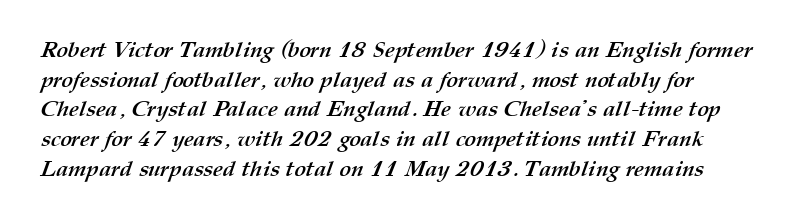
The image shows 22 px bold type; set normal line spacing (1.35x), normal letter spacing, not underlined.
